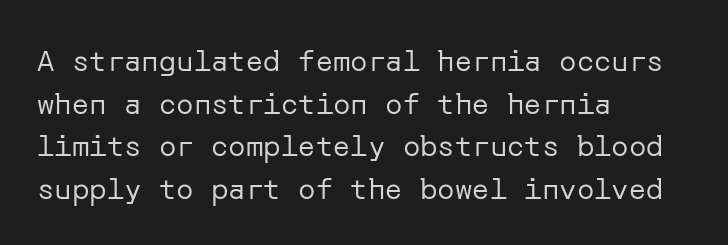
{"serif": "no", "italic": "no", "bold": "no", "weight": "regular", "width": "normal", "stroke_contrast": "low", "x_height": "medium", "underline": "no", "align": "left", "line_spacing": "normal", "line_spacing_ratio": 1.47, "letter_spacing": "normal", "letter_spacing_em": 0.0, "glyph_px": 29}
